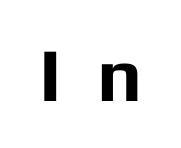
{"serif": "no", "italic": "no", "bold": "yes", "weight": "bold", "width": "normal", "stroke_contrast": "low", "x_height": "medium", "monospaced": "no", "underline": "no", "letter_spacing": "wide", "letter_spacing_em": 0.47, "glyph_px": 76}
